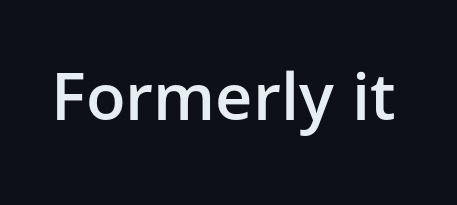
The image shows 65 px semibold sans-serif type, upright; set normal letter spacing, not underlined; low stroke contrast and a medium x-height.
